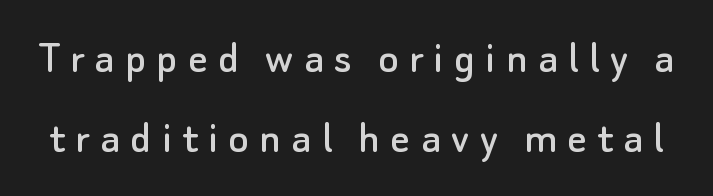
Every stem runs plumb, perpendicular to the baseline. The space directly below the letters is spotless. Display-style spreading of the glyphs; the letterfit is very open. Is this a sans? Yes — the strokes have no serifs. Proportional: the letters do not fall into vertical columns.
